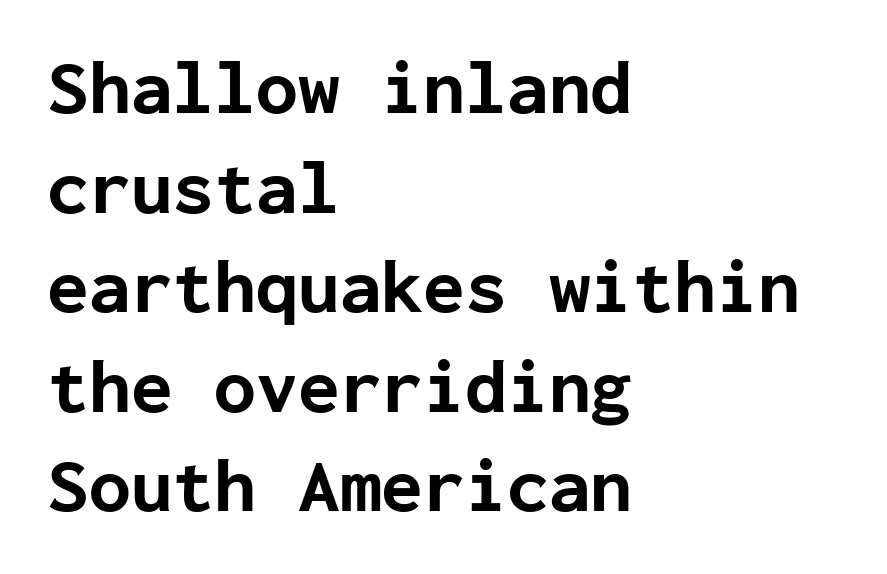
Q: Is the text bold? A: Yes.
Q: Is the text italic (slanted)? A: No, it is upright.
Q: Is the typeface a serif or a sans-serif typeface? A: Sans-serif.
Q: Is the text underlined? A: No.
Q: How is the paragraph aligned? A: Left-aligned.
Q: Is the spacing between letters normal or unusually wide? A: Normal.
Q: Is the spacing between lines tight, normal or loose? A: Normal.
Q: Width (condensed, normal, or wide)? A: Normal.
Q: Stroke contrast? A: Low.
Q: x-height? A: Medium.
Q: Monospaced? A: Yes.
